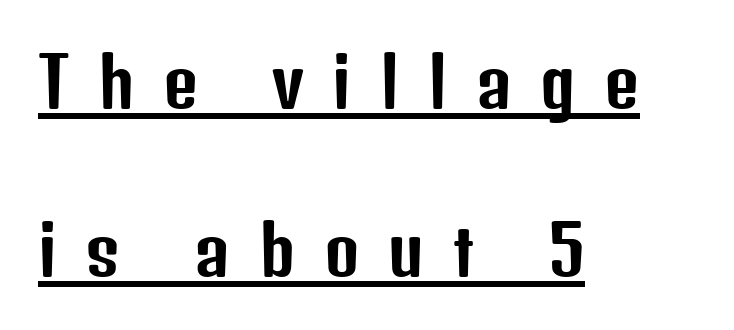
Q: Is the text italic (slanted)? A: No, it is upright.
Q: Is the typeface a serif or a sans-serif typeface? A: Sans-serif.
Q: Is the text underlined? A: Yes.
Q: How is the paragraph aligned? A: Left-aligned.
Q: Is the spacing between letters normal or unusually wide? A: Unusually wide.
Q: Is the spacing between lines tight, normal or loose? A: Loose.
Q: Width (condensed, normal, or wide)? A: Condensed.
Q: Stroke contrast? A: Low.
Q: x-height? A: Medium.
Q: Monospaced? A: No.
